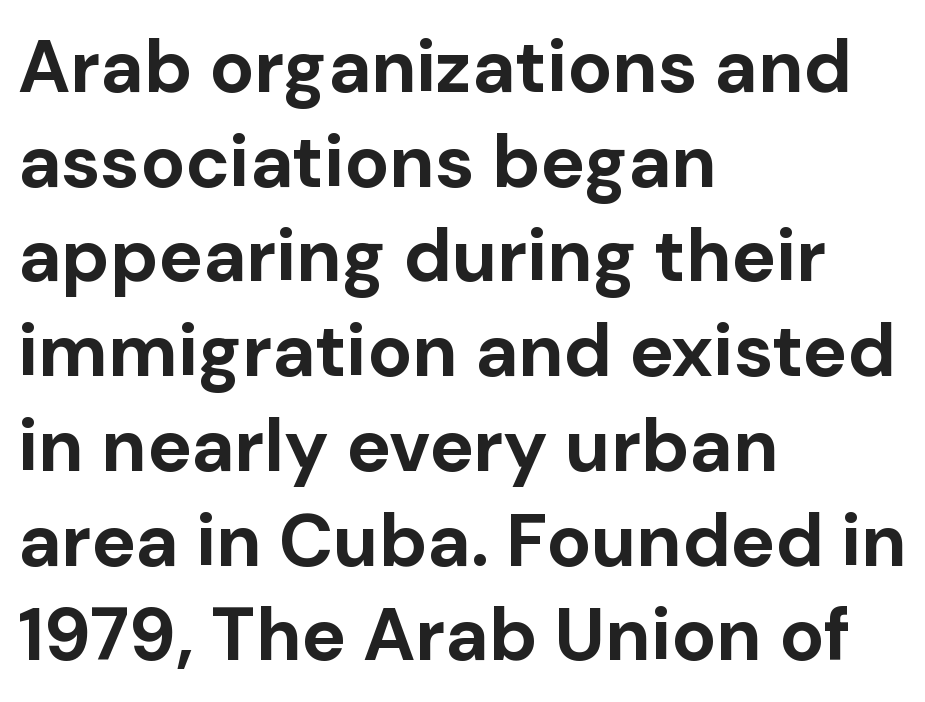
{"serif": "no", "italic": "no", "bold": "yes", "weight": "bold", "width": "normal", "stroke_contrast": "low", "x_height": "medium", "monospaced": "no", "underline": "no", "align": "left", "line_spacing": "normal", "line_spacing_ratio": 1.28, "letter_spacing": "normal", "letter_spacing_em": 0.0, "glyph_px": 74}
